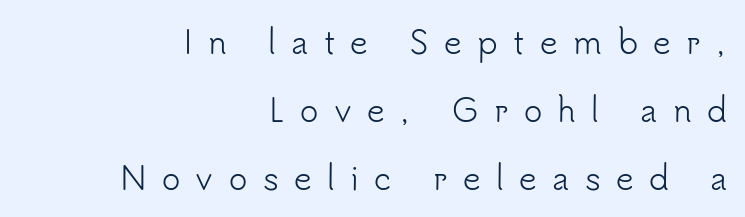
Q: Is the text bold? A: No.
Q: Is the text italic (slanted)? A: No, it is upright.
Q: Is the typeface a serif or a sans-serif typeface? A: Sans-serif.
Q: Is the text underlined? A: No.
Q: How is the paragraph aligned? A: Right-aligned.
Q: Is the spacing between letters normal or unusually wide? A: Unusually wide.
Q: Is the spacing between lines tight, normal or loose? A: Loose.
Q: Width (condensed, normal, or wide)? A: Normal.
Q: Stroke contrast? A: Low.
Q: x-height? A: Small.
Q: Monospaced? A: No.
